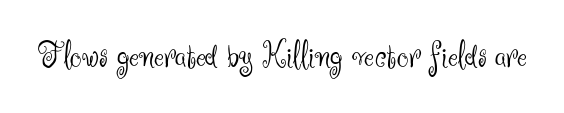
The image shows 37 px light sans-serif type, upright; set normal letter spacing, not underlined; medium stroke contrast and a small x-height.
